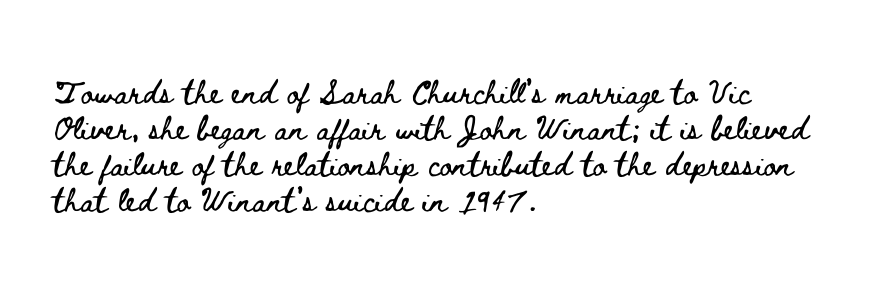
Q: Is the text italic (slanted)? A: Yes.
Q: Is the text underlined? A: No.
Q: How is the paragraph aligned? A: Left-aligned.
Q: Is the spacing between letters normal or unusually wide? A: Normal.
Q: Width (condensed, normal, or wide)? A: Wide.
Q: Stroke contrast? A: Low.
Q: x-height? A: Small.
Q: Monospaced? A: No.
